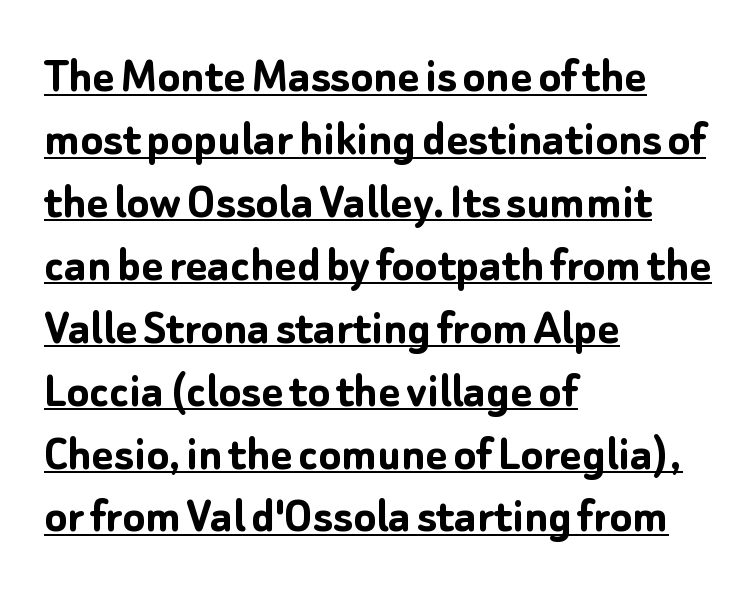
The image shows 52 px semibold sans-serif type, upright; set left-aligned, line spacing 1.21x, normal letter spacing, underlined; low stroke contrast and a medium x-height.
